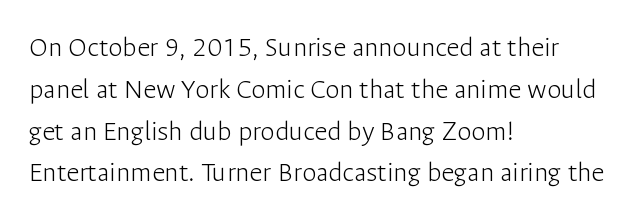
{"serif": "no", "italic": "no", "bold": "no", "weight": "light", "width": "normal", "stroke_contrast": "low", "x_height": "medium", "monospaced": "no", "underline": "no", "align": "left", "line_spacing": "normal", "line_spacing_ratio": 1.44, "letter_spacing": "normal", "letter_spacing_em": 0.0, "glyph_px": 29}
